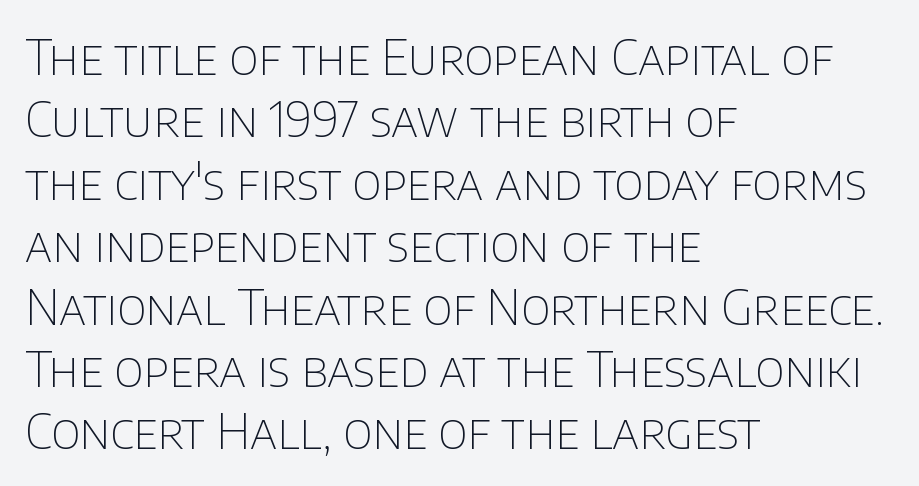
{"serif": "no", "italic": "no", "bold": "no", "weight": "thin", "width": "normal", "stroke_contrast": "low", "x_height": "large", "monospaced": "no", "underline": "no", "align": "left", "line_spacing": "normal", "line_spacing_ratio": 1.3, "letter_spacing": "normal", "letter_spacing_em": 0.0, "glyph_px": 48}
